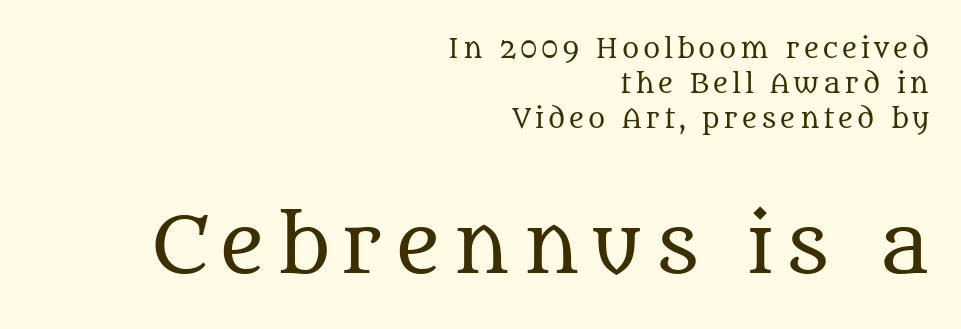
The image shows 77 px regular-weight serif type, upright; set right-aligned, normal line spacing (1.34x), not underlined; the second (bottom) block is 2.96x larger; medium stroke contrast and a large x-height.
